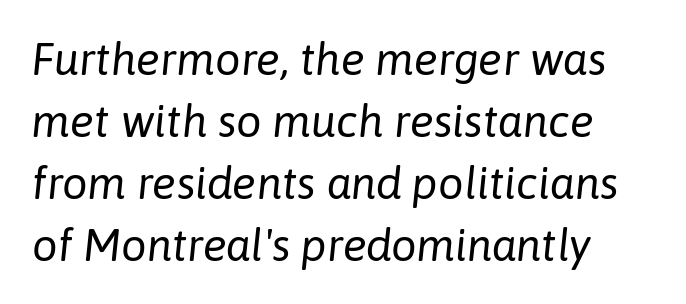
The image shows 45 px regular-weight type, italic (leaning right); set left-aligned, normal line spacing (1.38x), normal letter spacing, not underlined; low stroke contrast and a medium x-height.
